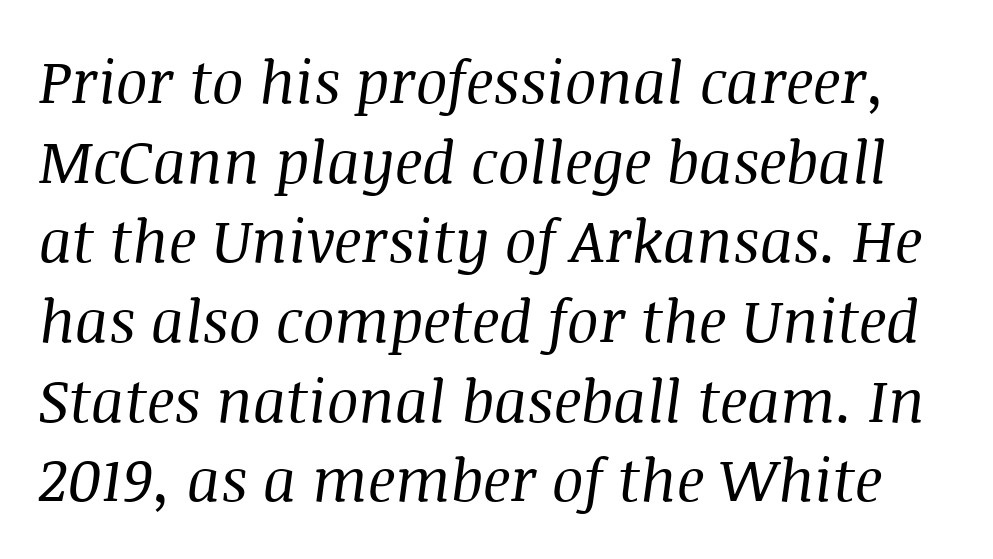
{"serif": "yes", "italic": "yes", "lean": "right", "slant_degrees": 8, "bold": "no", "weight": "regular", "width": "normal", "stroke_contrast": "medium", "x_height": "large", "monospaced": "no", "underline": "no", "line_spacing": "normal", "line_spacing_ratio": 1.35, "letter_spacing": "normal", "letter_spacing_em": 0.0, "glyph_px": 59}
